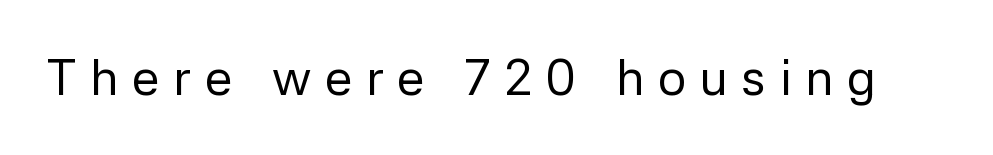
The characters are drawn with everyday or finer stroke widths. The type is letterspaced generously, with wide tracking. Examine the stroke ends and you'll find no serifs. This is roman type, the default non-slanted kind. Descenders are the only things crossing below the line. Here the designer chose a conventional face with non-uniform glyph widths.
